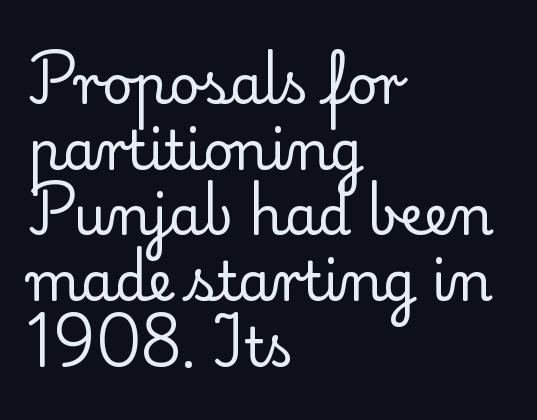
Q: Is the text bold? A: No.
Q: Is the text italic (slanted)? A: No, it is upright.
Q: Is the typeface a serif or a sans-serif typeface? A: Serif.
Q: Is the text underlined? A: No.
Q: How is the paragraph aligned? A: Left-aligned.
Q: Is the spacing between letters normal or unusually wide? A: Normal.
Q: Width (condensed, normal, or wide)? A: Normal.
Q: Stroke contrast? A: Low.
Q: x-height? A: Small.
Q: Monospaced? A: No.
